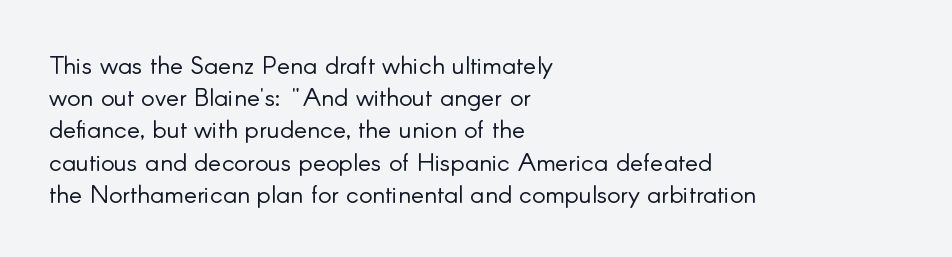
These lines keep a tight, regular rhythm from letter to letter. This sample is left-justified, so line endings fall wherever the words run out. The space between consecutive lines is moderate. Do the letters lean? They stand straight. The passage shown is not underscored anywhere. Stems and bowls with no extra thickness — not bold.
